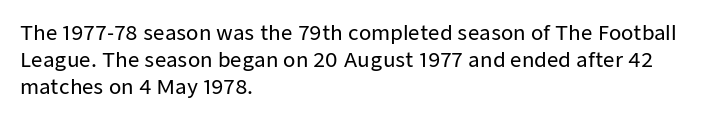
Q: Is the text italic (slanted)? A: No, it is upright.
Q: Is the text underlined? A: No.
Q: How is the paragraph aligned? A: Left-aligned.
Q: Is the spacing between letters normal or unusually wide? A: Normal.
Q: Is the spacing between lines tight, normal or loose? A: Normal.
